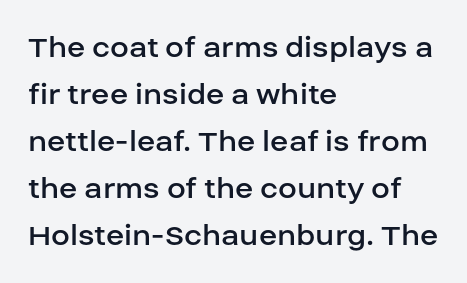
{"serif": "no", "italic": "no", "bold": "no", "weight": "regular", "width": "normal", "stroke_contrast": "low", "x_height": "large", "monospaced": "no", "underline": "no", "align": "left", "line_spacing": "normal", "line_spacing_ratio": 1.38, "letter_spacing": "normal", "letter_spacing_em": 0.0, "glyph_px": 34}
